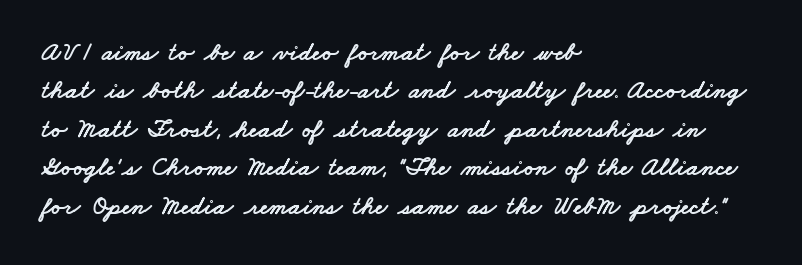
The image shows 26 px text type; set left-aligned, normal line spacing (1.48x), normal letter spacing, not underlined.
